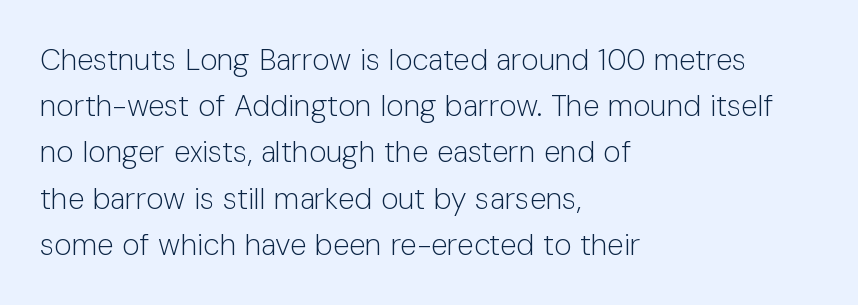
{"serif": "no", "italic": "no", "bold": "no", "weight": "light", "width": "normal", "stroke_contrast": "low", "x_height": "medium", "monospaced": "no", "underline": "no", "align": "left", "line_spacing": "normal", "line_spacing_ratio": 1.54, "letter_spacing": "normal", "letter_spacing_em": 0.0, "glyph_px": 30}
